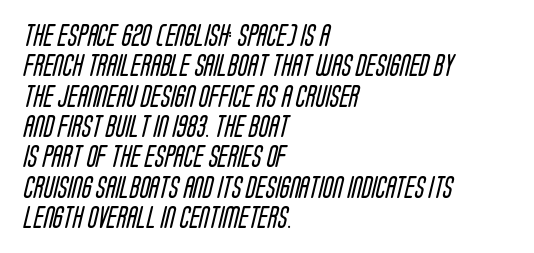
{"bold": "no", "underline": "no", "align": "left", "line_spacing": "normal", "line_spacing_ratio": 1.32, "letter_spacing": "normal", "letter_spacing_em": 0.0, "glyph_px": 23}
